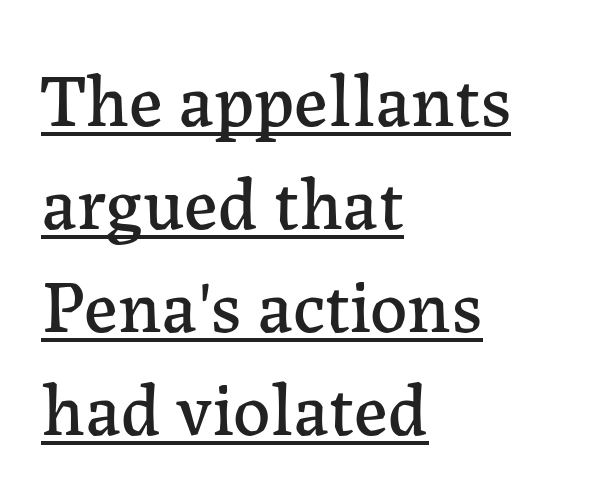
{"serif": "yes", "italic": "no", "width": "normal", "stroke_contrast": "low", "x_height": "medium", "monospaced": "no", "underline": "yes", "align": "left", "line_spacing": "normal", "line_spacing_ratio": 1.39, "letter_spacing": "normal", "letter_spacing_em": 0.0, "glyph_px": 74}
